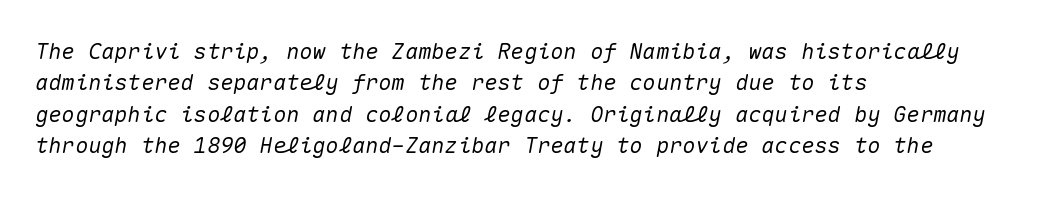
Q: Is the text italic (slanted)? A: Yes, it leans right by about 10 degrees.
Q: Is the text underlined? A: No.
Q: How is the paragraph aligned? A: Left-aligned.
Q: Is the spacing between letters normal or unusually wide? A: Normal.
Q: Is the spacing between lines tight, normal or loose? A: Normal.
